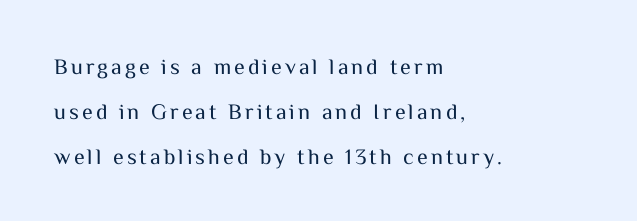
Q: Is the text bold? A: No.
Q: Is the text italic (slanted)? A: No, it is upright.
Q: Is the text underlined? A: No.
Q: How is the paragraph aligned? A: Left-aligned.
Q: Is the spacing between lines tight, normal or loose? A: Loose.
